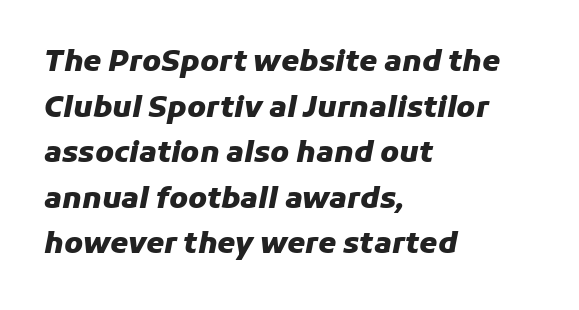
{"italic": "yes", "lean": "right", "slant_degrees": 11, "bold": "yes", "weight": "heavy", "width": "normal", "stroke_contrast": "low", "x_height": "medium", "monospaced": "no", "underline": "no", "align": "left", "line_spacing": "normal", "line_spacing_ratio": 1.57, "letter_spacing": "normal", "letter_spacing_em": 0.0, "glyph_px": 29}
